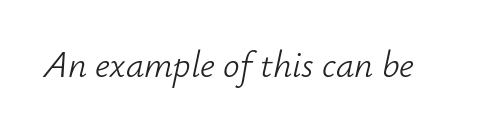
Heaviness? Minimal to ordinary, like unemphasized prose. Observe the lean: these are italic letterforms. Tracking value appears to be zero — textbook default spacing. Think of a printed novel: that variable character pitch is what you see here. The space beneath each line is pristine and unruled.
